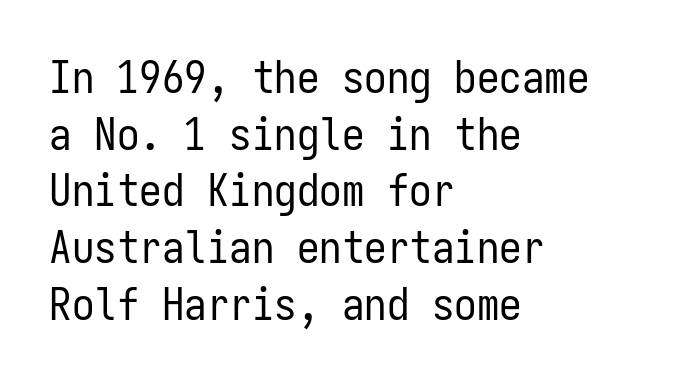
Q: Is the text bold? A: No.
Q: Is the text italic (slanted)? A: No, it is upright.
Q: Is the typeface a serif or a sans-serif typeface? A: Sans-serif.
Q: Is the text underlined? A: No.
Q: How is the paragraph aligned? A: Left-aligned.
Q: Is the spacing between letters normal or unusually wide? A: Normal.
Q: Is the spacing between lines tight, normal or loose? A: Normal.
Q: Width (condensed, normal, or wide)? A: Condensed.
Q: Stroke contrast? A: Low.
Q: x-height? A: Medium.
Q: Monospaced? A: Yes.
